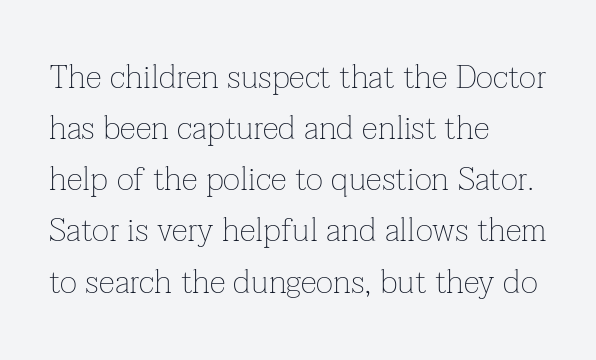
Q: Is the text bold? A: No.
Q: Is the text italic (slanted)? A: No, it is upright.
Q: Is the typeface a serif or a sans-serif typeface? A: Serif.
Q: Is the text underlined? A: No.
Q: How is the paragraph aligned? A: Left-aligned.
Q: Is the spacing between letters normal or unusually wide? A: Normal.
Q: Is the spacing between lines tight, normal or loose? A: Normal.
Q: Width (condensed, normal, or wide)? A: Normal.
Q: Stroke contrast? A: Low.
Q: x-height? A: Medium.
Q: Monospaced? A: No.
